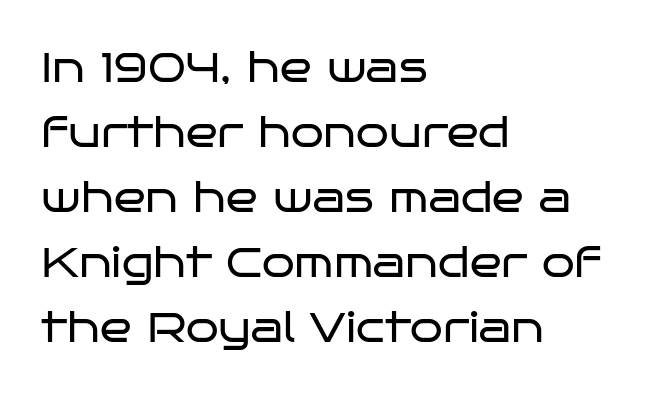
Leading: standard. Tracking here is standard; glyphs follow each other at the usual distance. Clear beneath every line of the passage. This rendering uses left alignment, leaving the right contour irregular. Look at the bottom of the vertical strokes: they stop flat, with no serifs. The font's upright variant was chosen for this text.
